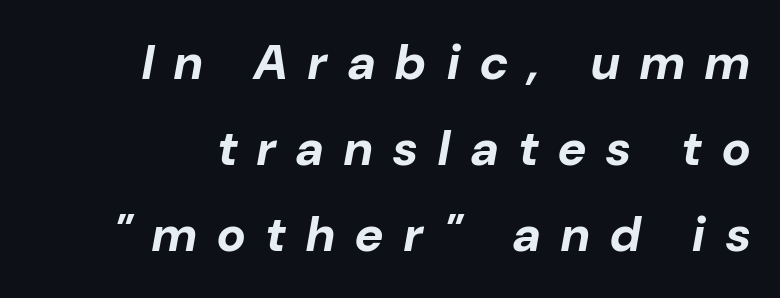
Spacing between characters has been opened up far beyond the box default. Set as a true bold cut, around the 700 mark. Characters are canted at an angle relative to the baseline's perpendicular. The glyphs are unaccompanied by any horizontal stroke below them.
